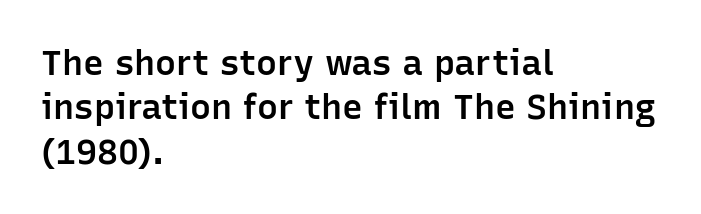
Q: Is the text bold? A: Semi-bold.
Q: Is the text italic (slanted)? A: No, it is upright.
Q: Is the typeface a serif or a sans-serif typeface? A: Sans-serif.
Q: Is the text underlined? A: No.
Q: How is the paragraph aligned? A: Left-aligned.
Q: Is the spacing between letters normal or unusually wide? A: Normal.
Q: Is the spacing between lines tight, normal or loose? A: Normal.
Q: Width (condensed, normal, or wide)? A: Normal.
Q: Stroke contrast? A: Low.
Q: x-height? A: Medium.
Q: Monospaced? A: No.
